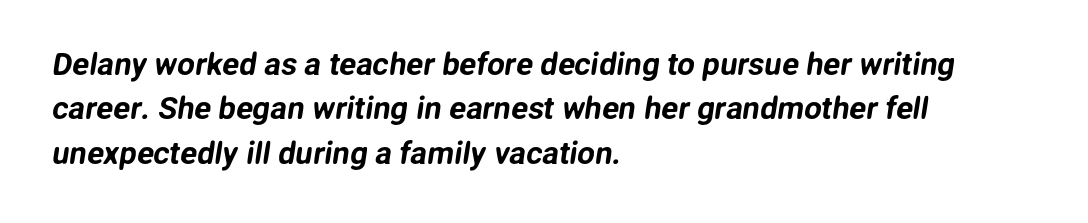
A typesetter would call this zero additional tracking. These lines are rendered in a variable-pitch font. Compared with typical paragraphs, the rows here are spaced about the same. Underlining? Definitely not there. In CSS terms this would be text-align: left. Are there feet on the stems? There aren't — it's a sans.
